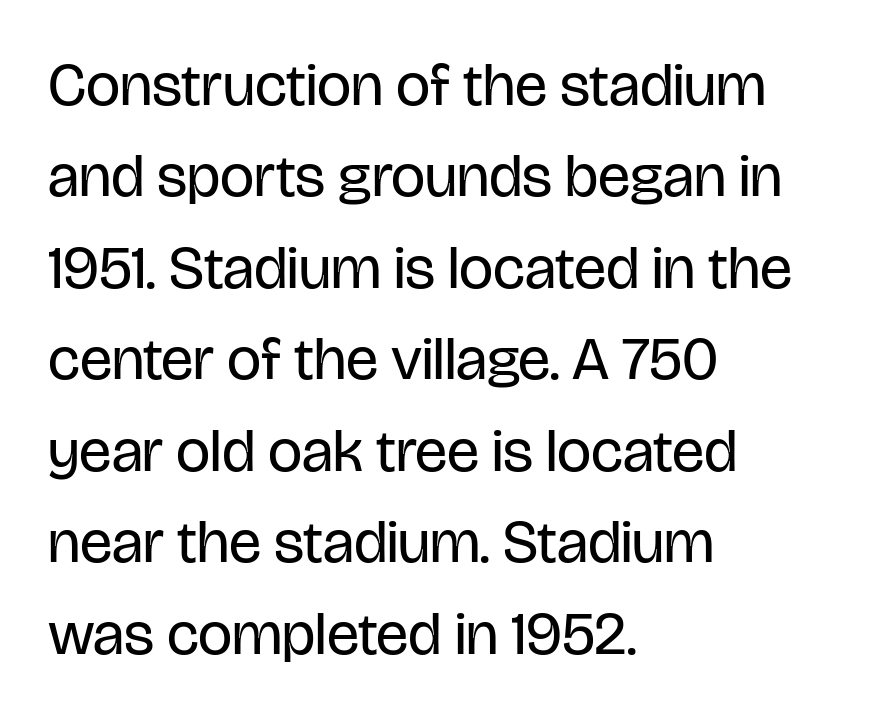
Q: Is the text bold? A: No.
Q: Is the text italic (slanted)? A: No, it is upright.
Q: Is the typeface a serif or a sans-serif typeface? A: Sans-serif.
Q: Is the text underlined? A: No.
Q: How is the paragraph aligned? A: Left-aligned.
Q: Is the spacing between letters normal or unusually wide? A: Normal.
Q: Is the spacing between lines tight, normal or loose? A: Normal.
Q: Width (condensed, normal, or wide)? A: Condensed.
Q: Stroke contrast? A: Low.
Q: x-height? A: Large.
Q: Monospaced? A: No.
